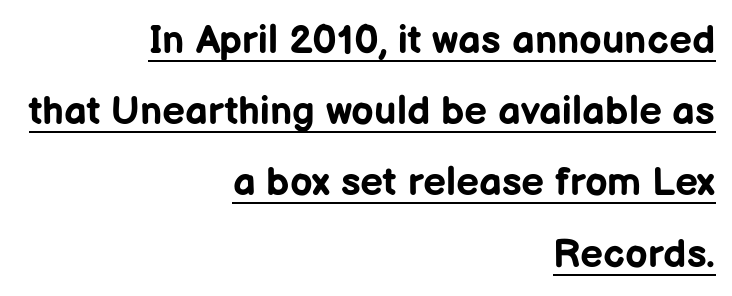
The axis of the letterforms is exactly vertical. Horizontal alignment here is rightward, an uncommon choice for prose. Look at the stroke-to-counter ratio: heavy, a bold. Here the designer chose a conventional face with non-uniform glyph widths. These characters rest on top of a visible drawn line. Words appear dense and cohesive because spacing is normal.
